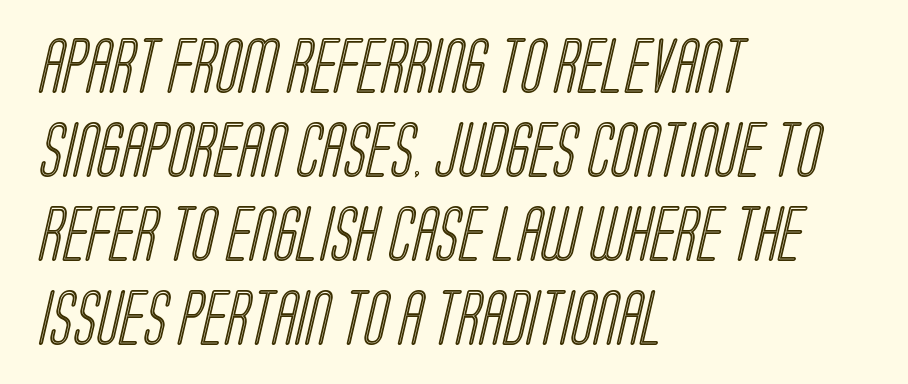
Q: Is the text underlined? A: No.
Q: How is the paragraph aligned? A: Left-aligned.
Q: Is the spacing between letters normal or unusually wide? A: Normal.
Q: Is the spacing between lines tight, normal or loose? A: Normal.
Q: Width (condensed, normal, or wide)? A: Condensed.
Q: x-height? A: Large.
Q: Monospaced? A: No.
